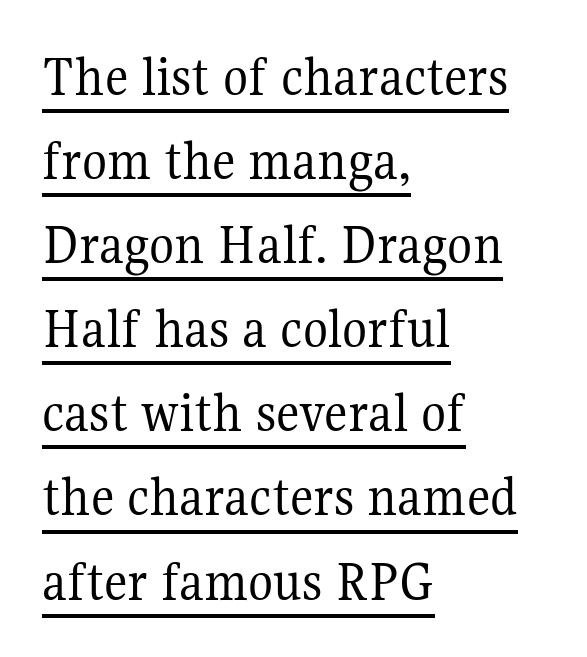
The image shows 58 px regular-weight serif type, upright; set left-aligned, normal line spacing (1.45x), normal letter spacing, underlined; medium stroke contrast and a medium x-height.
